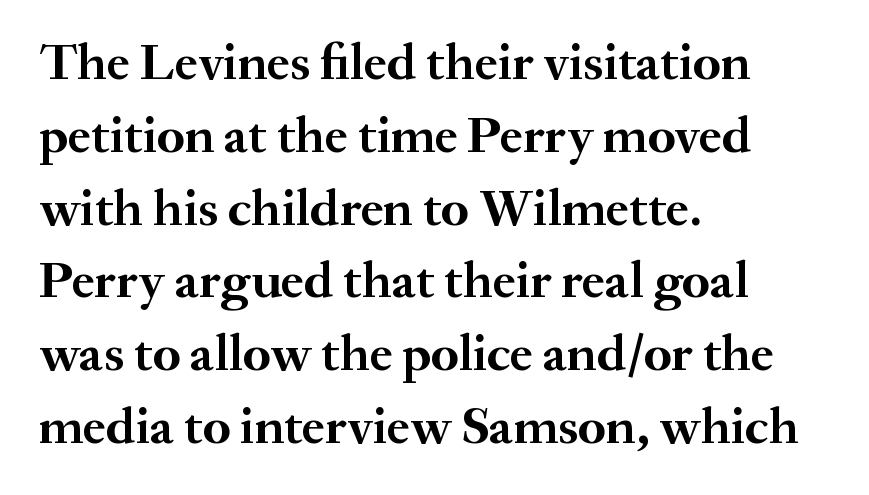
Q: Is the text bold? A: Yes.
Q: Is the text italic (slanted)? A: No, it is upright.
Q: Is the typeface a serif or a sans-serif typeface? A: Serif.
Q: Is the text underlined? A: No.
Q: How is the paragraph aligned? A: Left-aligned.
Q: Is the spacing between letters normal or unusually wide? A: Normal.
Q: Is the spacing between lines tight, normal or loose? A: Normal.
Q: Width (condensed, normal, or wide)? A: Normal.
Q: Stroke contrast? A: Medium.
Q: x-height? A: Small.
Q: Monospaced? A: No.
